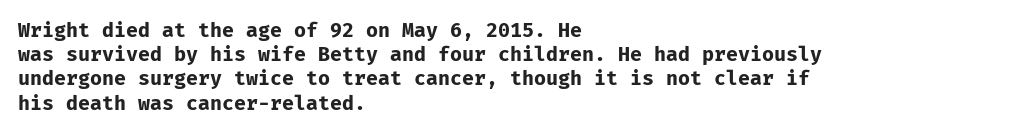
Q: Is the text bold? A: Yes.
Q: Is the text italic (slanted)? A: No, it is upright.
Q: Is the text underlined? A: No.
Q: How is the paragraph aligned? A: Left-aligned.
Q: Is the spacing between letters normal or unusually wide? A: Normal.
